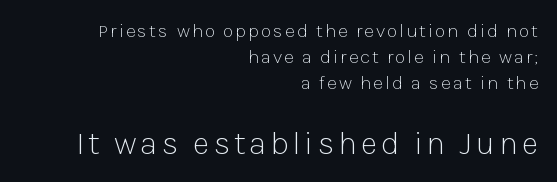
Q: Is the text bold? A: No.
Q: Is the text italic (slanted)? A: No, it is upright.
Q: Is the typeface a serif or a sans-serif typeface? A: Sans-serif.
Q: Is the text underlined? A: No.
Q: How is the paragraph aligned? A: Right-aligned.
Q: Is the spacing between lines tight, normal or loose? A: Normal.
Q: Which block of text is set in a larger size, the first (top) or the second (bottom)? A: The second (bottom) one.
Q: Width (condensed, normal, or wide)? A: Normal.
Q: Stroke contrast? A: Low.
Q: x-height? A: Medium.
Q: Monospaced? A: No.
